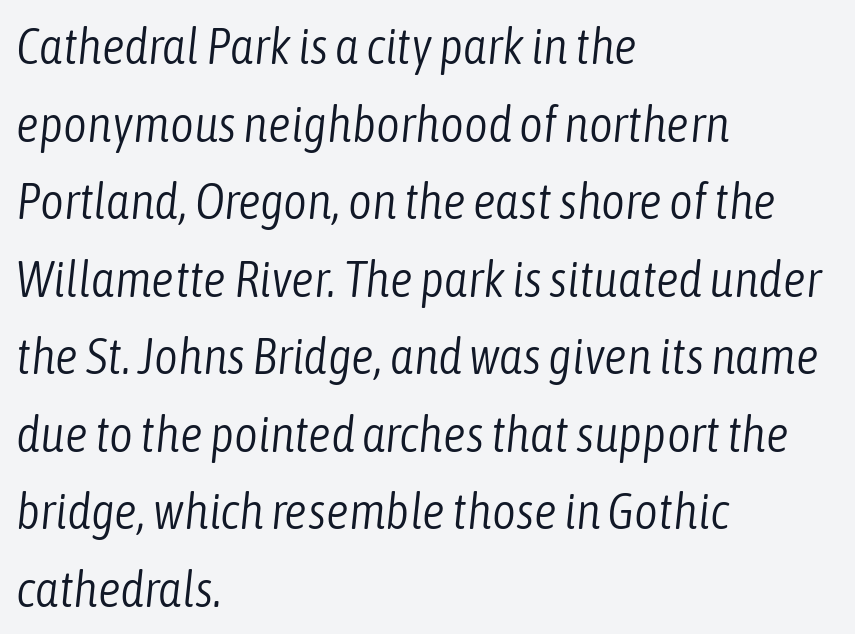
{"italic": "yes", "lean": "right", "slant_degrees": 6, "bold": "no", "weight": "light", "width": "condensed", "stroke_contrast": "low", "x_height": "medium", "monospaced": "no", "underline": "no", "align": "left", "line_spacing": "normal", "line_spacing_ratio": 1.52, "letter_spacing": "normal", "letter_spacing_em": 0.0, "glyph_px": 51}
